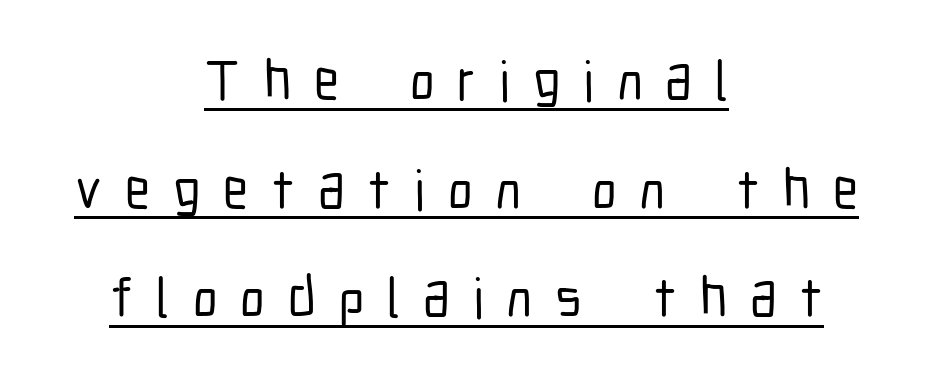
The typeface chosen for these lines omits serifs. If you folded the block vertically in half, each line would mirror itself in length. The tracking reads as deliberately expanded to a designer's eye. This rendering features underlined lettering. This is roman type, the default non-slanted kind. Does the leading feel generous? Absolutely, it's lavish.
